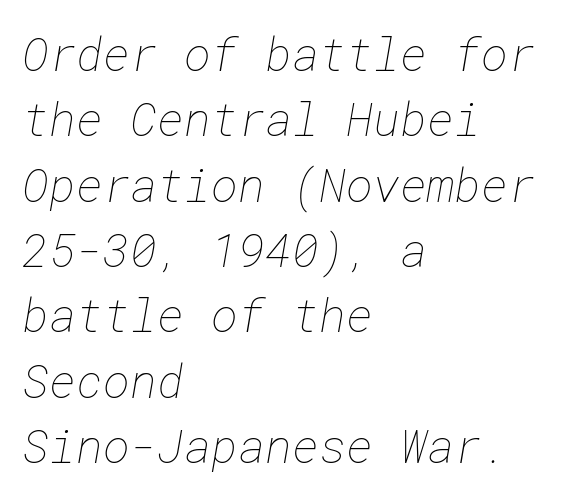
Q: Is the text bold? A: No.
Q: Is the text underlined? A: No.
Q: How is the paragraph aligned? A: Left-aligned.
Q: Is the spacing between letters normal or unusually wide? A: Normal.
Q: Is the spacing between lines tight, normal or loose? A: Normal.
Q: Width (condensed, normal, or wide)? A: Normal.
Q: Stroke contrast? A: Low.
Q: x-height? A: Medium.
